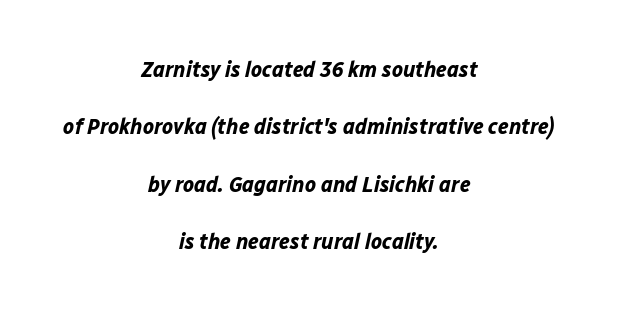
What stands out about the letter spacing? Nothing — it is the standard amount. The glyphs are unaccompanied by any horizontal stroke below them. The lettering tilts uniformly, giving the passage an italic look. This rendering uses center alignment, leaving both contours irregular but symmetric.
